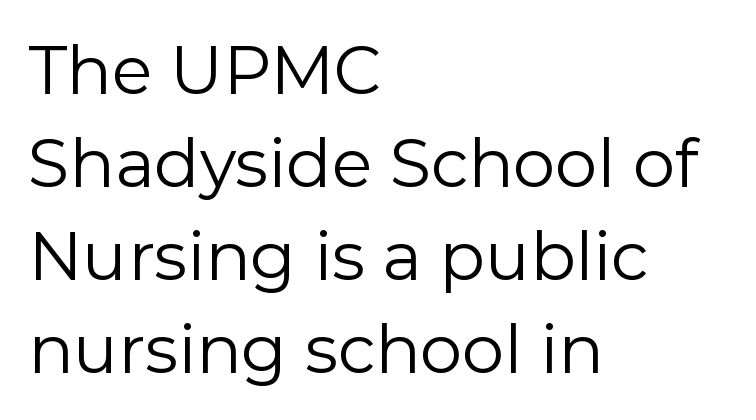
The image shows 67 px regular-weight sans-serif type, upright; set left-aligned, normal line spacing (1.39x), normal letter spacing, not underlined; low stroke contrast and a medium x-height.
